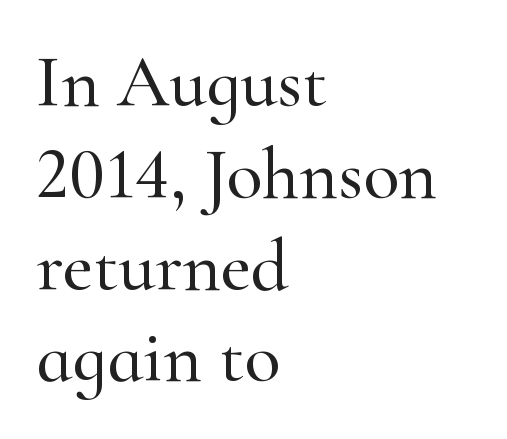
Q: Is the text italic (slanted)? A: No, it is upright.
Q: Is the typeface a serif or a sans-serif typeface? A: Serif.
Q: Is the text underlined? A: No.
Q: How is the paragraph aligned? A: Left-aligned.
Q: Is the spacing between letters normal or unusually wide? A: Normal.
Q: Width (condensed, normal, or wide)? A: Normal.
Q: Stroke contrast? A: High.
Q: x-height? A: Small.
Q: Monospaced? A: No.
